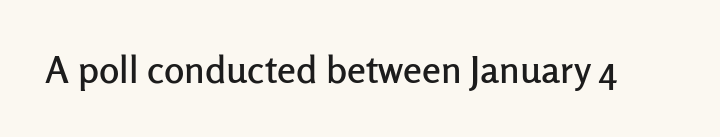
Q: Is the text italic (slanted)? A: No, it is upright.
Q: Is the typeface a serif or a sans-serif typeface? A: Sans-serif.
Q: Is the text underlined? A: No.
Q: Is the spacing between letters normal or unusually wide? A: Normal.
Q: Width (condensed, normal, or wide)? A: Normal.
Q: Stroke contrast? A: Low.
Q: x-height? A: Medium.
Q: Monospaced? A: No.
